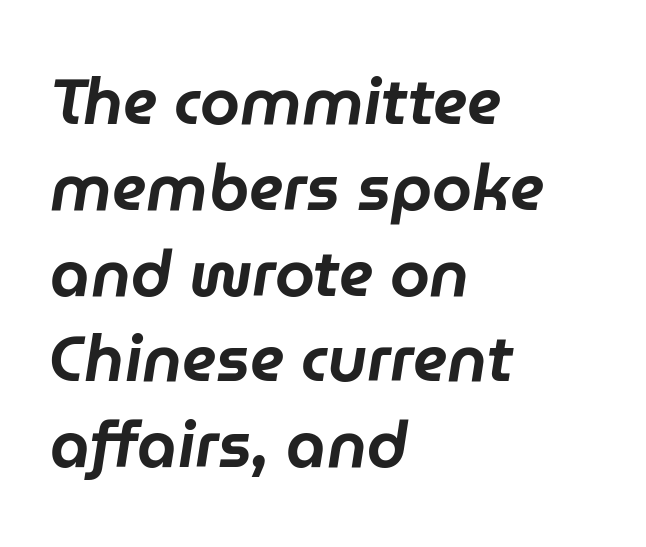
Q: Is the text italic (slanted)? A: Yes, it leans right by about 9 degrees.
Q: Is the text underlined? A: No.
Q: How is the paragraph aligned? A: Left-aligned.
Q: Is the spacing between letters normal or unusually wide? A: Normal.
Q: Is the spacing between lines tight, normal or loose? A: Normal.
Q: Width (condensed, normal, or wide)? A: Normal.
Q: Stroke contrast? A: Low.
Q: x-height? A: Medium.
Q: Monospaced? A: No.
